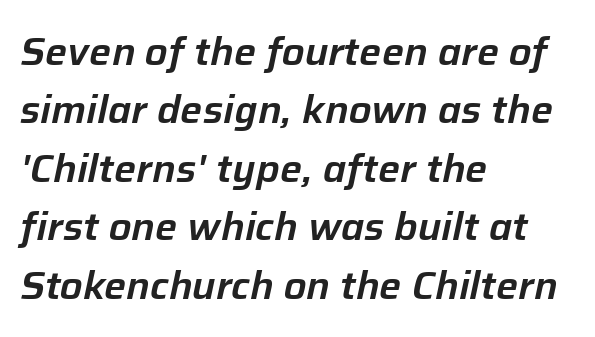
Q: Is the text italic (slanted)? A: Yes, it leans right by about 12 degrees.
Q: Is the text underlined? A: No.
Q: How is the paragraph aligned? A: Left-aligned.
Q: Is the spacing between letters normal or unusually wide? A: Normal.
Q: Is the spacing between lines tight, normal or loose? A: Normal.
Q: Width (condensed, normal, or wide)? A: Normal.
Q: Stroke contrast? A: Low.
Q: x-height? A: Medium.
Q: Monospaced? A: No.
